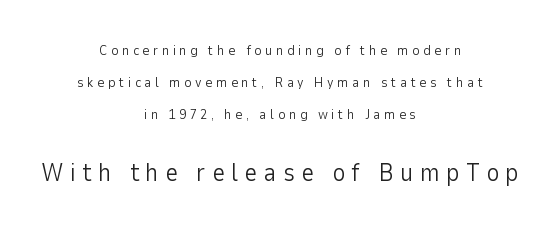
The image shows 25 px text type, upright; set centered, loose line spacing (2.27x), unusually wide letter spacing (+0.25 em), not underlined; the second (bottom) block is 1.79x larger.
